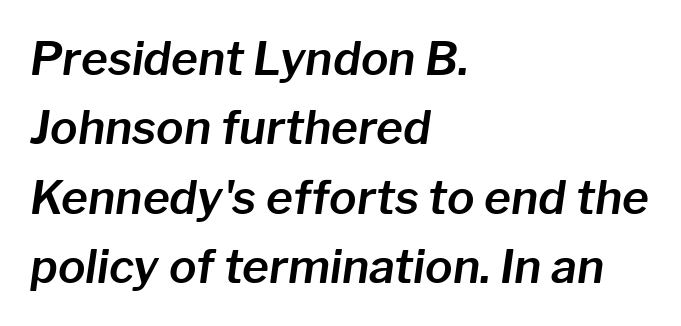
The image shows 46 px text type, italic (leaning right); set left-aligned, normal line spacing (1.51x), normal letter spacing, not underlined; low stroke contrast and a medium x-height.
